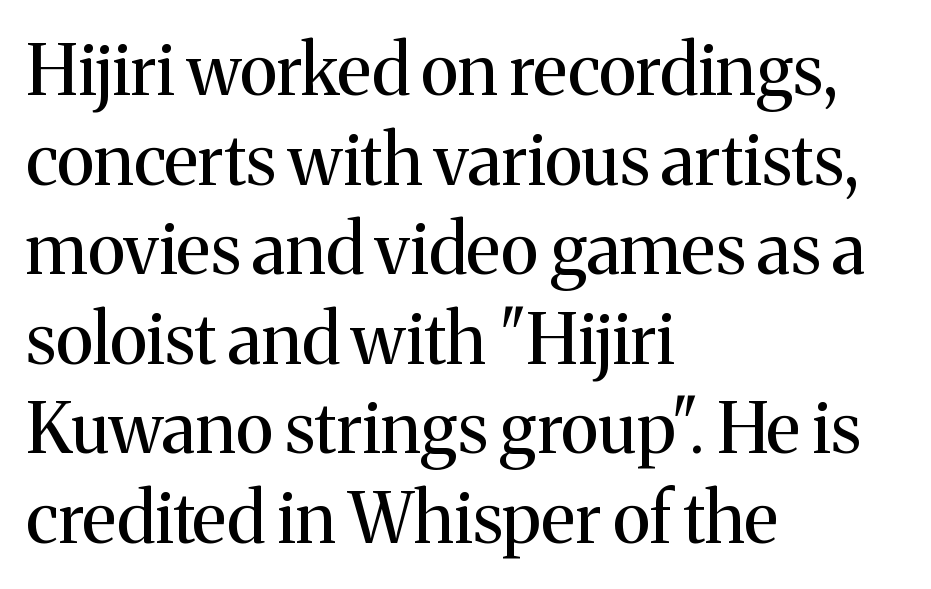
Q: Is the text bold? A: No.
Q: Is the text italic (slanted)? A: No, it is upright.
Q: Is the typeface a serif or a sans-serif typeface? A: Serif.
Q: Is the text underlined? A: No.
Q: How is the paragraph aligned? A: Left-aligned.
Q: Is the spacing between letters normal or unusually wide? A: Normal.
Q: Is the spacing between lines tight, normal or loose? A: Normal.
Q: Width (condensed, normal, or wide)? A: Normal.
Q: Stroke contrast? A: Medium.
Q: x-height? A: Medium.
Q: Monospaced? A: No.
